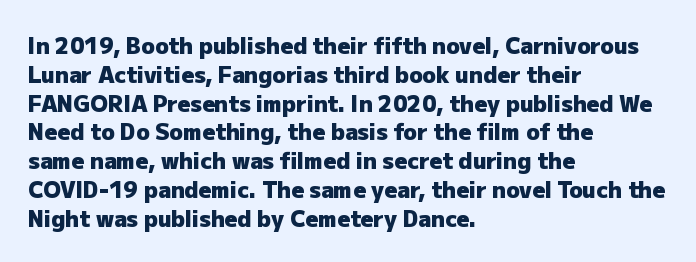
Q: Is the text bold? A: Yes.
Q: Is the text italic (slanted)? A: No, it is upright.
Q: Is the text underlined? A: No.
Q: How is the paragraph aligned? A: Left-aligned.
Q: Is the spacing between letters normal or unusually wide? A: Normal.
Q: Is the spacing between lines tight, normal or loose? A: Normal.
